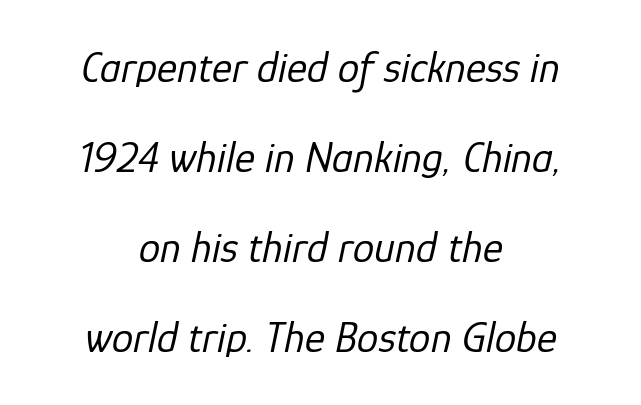
{"italic": "yes", "lean": "right", "slant_degrees": 12, "bold": "no", "weight": "regular", "width": "normal", "stroke_contrast": "low", "x_height": "medium", "monospaced": "no", "underline": "no", "align": "center", "line_spacing": "loose", "line_spacing_ratio": 2.09, "letter_spacing": "normal", "letter_spacing_em": 0.0, "glyph_px": 43}
